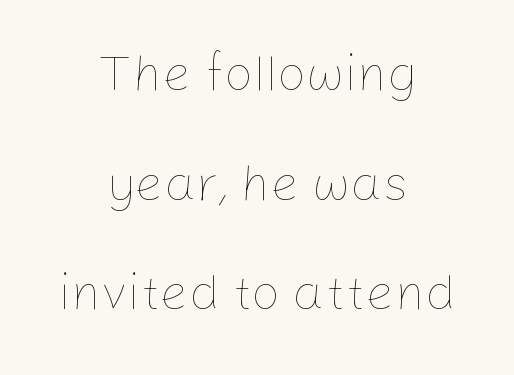
{"italic": "no", "bold": "no", "weight": "thin", "width": "normal", "stroke_contrast": "low", "x_height": "medium", "monospaced": "no", "underline": "no", "align": "center", "line_spacing": "loose", "line_spacing_ratio": 2.15, "letter_spacing": "normal", "letter_spacing_em": 0.0, "glyph_px": 51}
